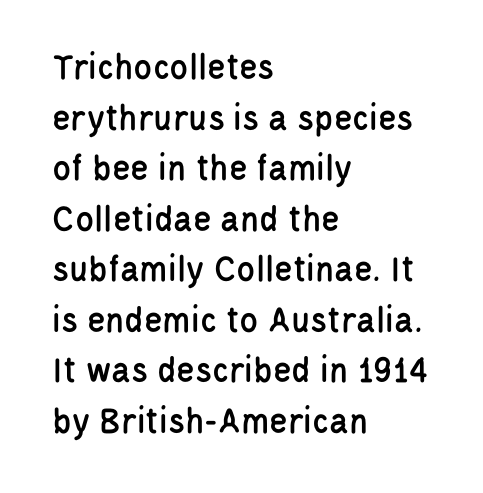
Q: Is the text italic (slanted)? A: No, it is upright.
Q: Is the typeface a serif or a sans-serif typeface? A: Sans-serif.
Q: Is the text underlined? A: No.
Q: How is the paragraph aligned? A: Left-aligned.
Q: Is the spacing between letters normal or unusually wide? A: Normal.
Q: Is the spacing between lines tight, normal or loose? A: Normal.
Q: Width (condensed, normal, or wide)? A: Condensed.
Q: Stroke contrast? A: Low.
Q: x-height? A: Large.
Q: Monospaced? A: No.
